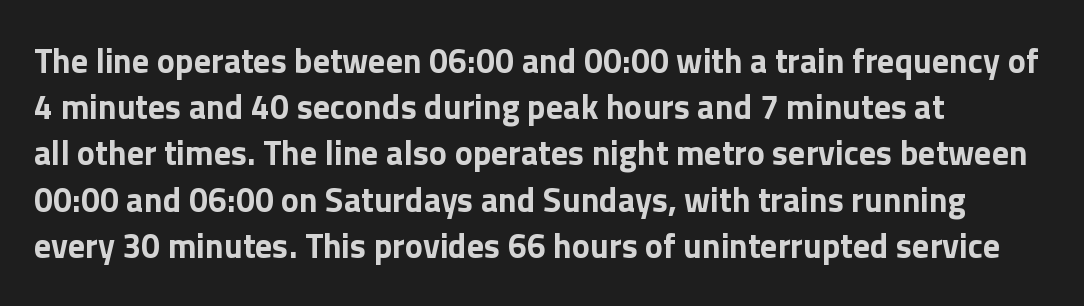
The vertical gap from one line to the next is medium. The rendering uses natural spacing where letterforms have individual widths. If you drew a line through each stem, it would be perfectly vertical. The passage shown has conventional tracking throughout. Lines of text with bare space underneath. To sum up the face: it is a sans, with no serifs.
